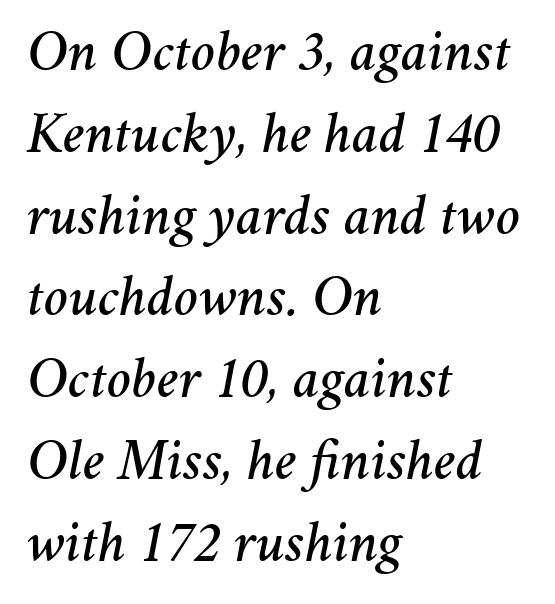
Q: Is the text italic (slanted)? A: Yes, it leans right by about 11 degrees.
Q: Is the text underlined? A: No.
Q: How is the paragraph aligned? A: Left-aligned.
Q: Is the spacing between letters normal or unusually wide? A: Normal.
Q: Is the spacing between lines tight, normal or loose? A: Normal.
Q: Width (condensed, normal, or wide)? A: Normal.
Q: Stroke contrast? A: Medium.
Q: x-height? A: Medium.
Q: Monospaced? A: No.
